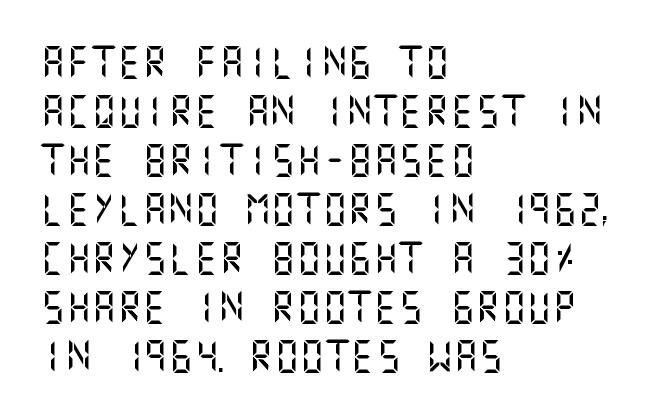
Q: Is the text italic (slanted)? A: No, it is upright.
Q: Is the typeface a serif or a sans-serif typeface? A: Sans-serif.
Q: Is the text underlined? A: No.
Q: How is the paragraph aligned? A: Left-aligned.
Q: Is the spacing between letters normal or unusually wide? A: Normal.
Q: Is the spacing between lines tight, normal or loose? A: Normal.
Q: Width (condensed, normal, or wide)? A: Normal.
Q: Stroke contrast? A: Medium.
Q: x-height? A: Large.
